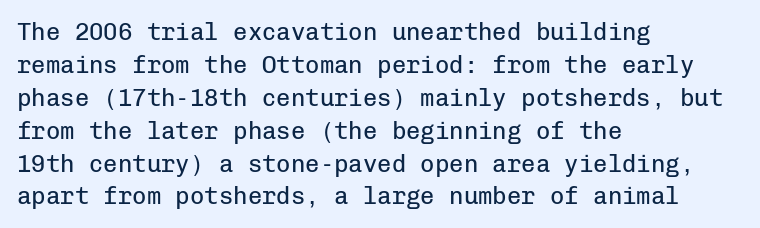
{"italic": "no", "bold": "no", "underline": "no", "align": "left", "line_spacing": "normal", "line_spacing_ratio": 1.37, "letter_spacing": "normal", "letter_spacing_em": 0.0, "glyph_px": 24}
